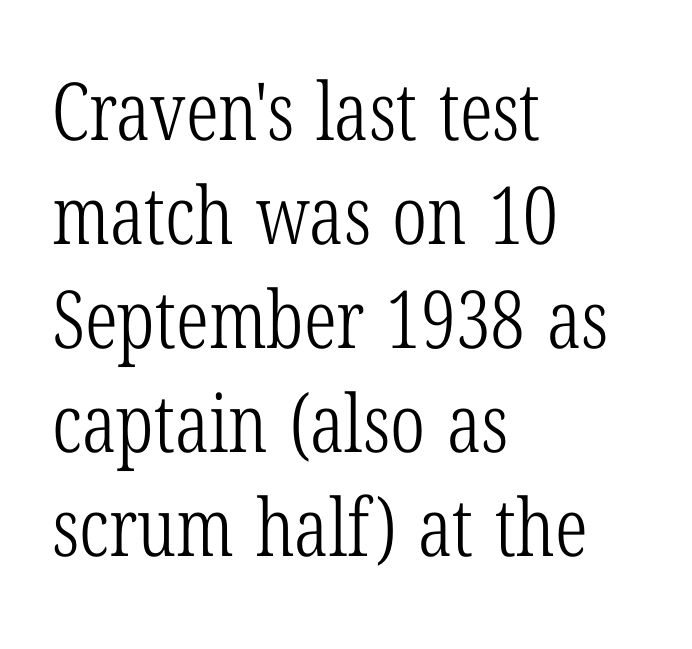
{"serif": "yes", "italic": "no", "bold": "no", "weight": "light", "width": "condensed", "stroke_contrast": "low", "x_height": "medium", "monospaced": "no", "underline": "no", "align": "left", "line_spacing": "normal", "line_spacing_ratio": 1.3, "letter_spacing": "normal", "letter_spacing_em": 0.0, "glyph_px": 80}
